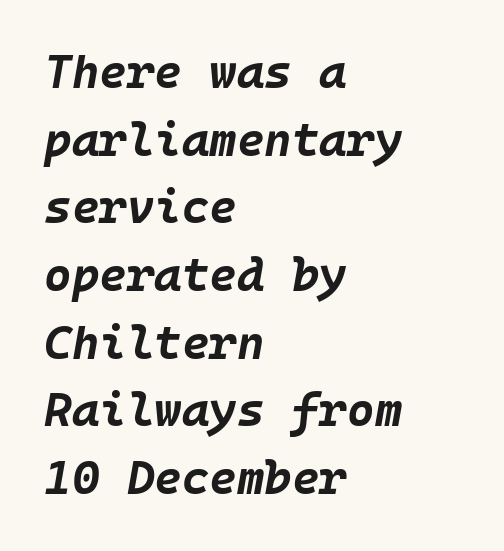
Honestly, there is no underline to notice here at all. The block of text has a typical density, with ordinary space between rows. A typesetter would mark this as italic. Compared with a centered layout, this one pins lines to the left instead.
